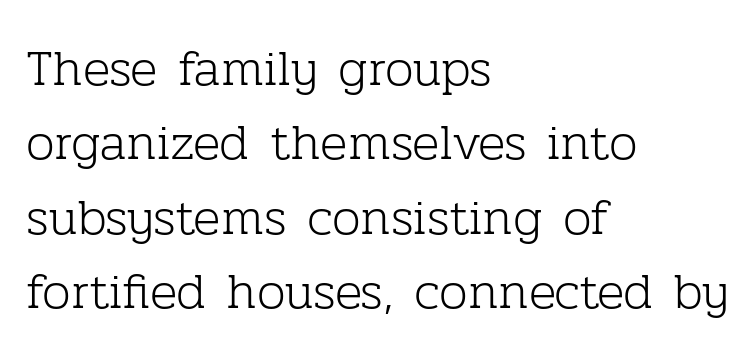
Proportional: the letters do not fall into vertical columns. Visually the block forms a straight wall on the left and a jagged coastline on the right. Ordinary non-slanted type is in use. This rendering features lettering with no underline. Letter spacing: default. To sum up the face: it has serifs.
